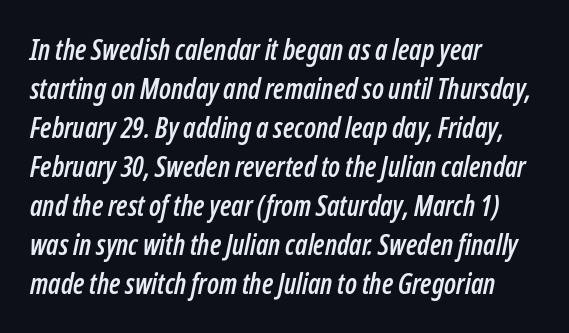
The image shows 28 px condensed type, italic (leaning right); set left-aligned, normal line spacing (1.39x), normal letter spacing, not underlined; low stroke contrast and a medium x-height.
